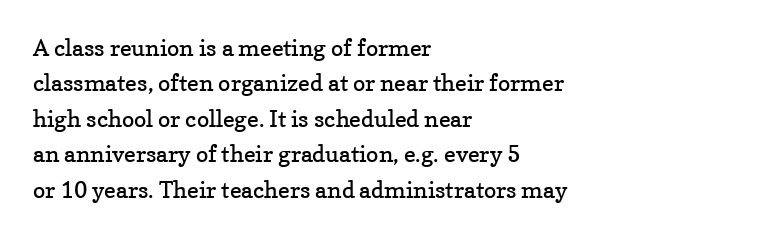
Q: Is the text bold? A: No.
Q: Is the text italic (slanted)? A: No, it is upright.
Q: Is the text underlined? A: No.
Q: How is the paragraph aligned? A: Left-aligned.
Q: Is the spacing between letters normal or unusually wide? A: Normal.
Q: Is the spacing between lines tight, normal or loose? A: Normal.
